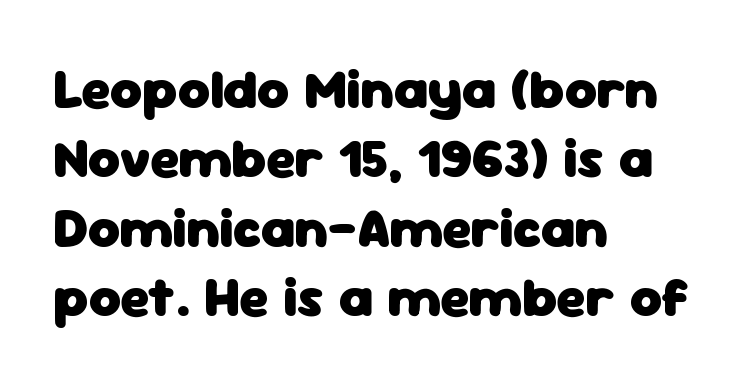
{"serif": "no", "italic": "no", "bold": "yes", "weight": "heavy", "width": "normal", "stroke_contrast": "low", "x_height": "medium", "monospaced": "no", "underline": "no", "align": "left", "line_spacing": "normal", "line_spacing_ratio": 1.26, "letter_spacing": "normal", "letter_spacing_em": 0.0, "glyph_px": 55}
